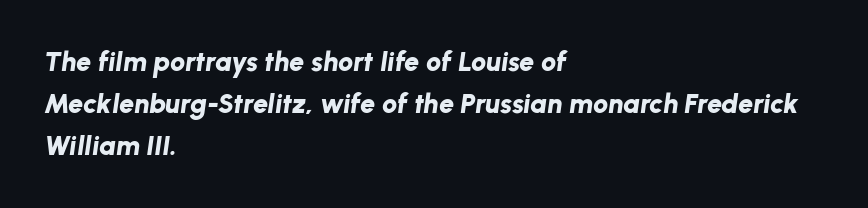
The image shows 27 px bold type, italic (leaning right); set left-aligned, normal line spacing (1.56x), normal letter spacing, not underlined.
